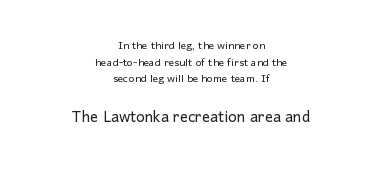
{"italic": "no", "bold": "no", "underline": "no", "align": "center", "line_spacing_ratio": 1.18, "letter_spacing": "normal", "letter_spacing_em": 0.0, "larger_block": "second", "size_ratio": 1.43, "glyph_px": 20}
